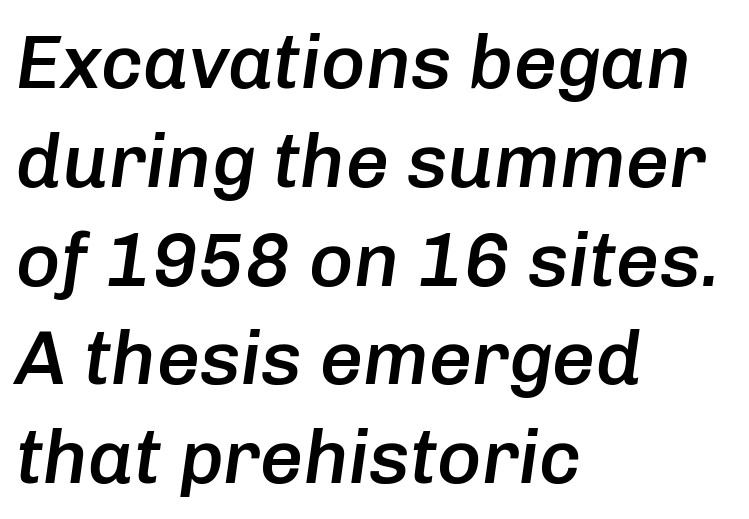
The image shows 76 px semibold type, italic (leaning right); set left-aligned, normal line spacing (1.3x), normal letter spacing, not underlined; low stroke contrast and a medium x-height.
